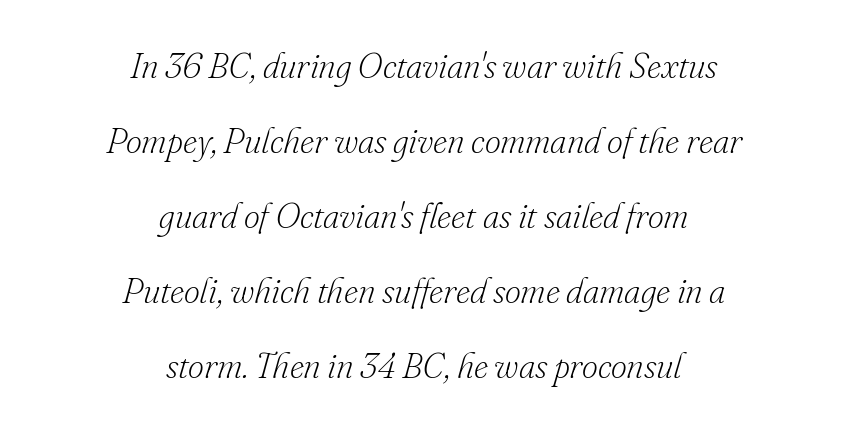
Check under the words: just untouched page. Line starts and ends both wander, symmetrically. The specimen reads as italic at a glance. Reading down the column, the eye jumps a long way to each next line.
